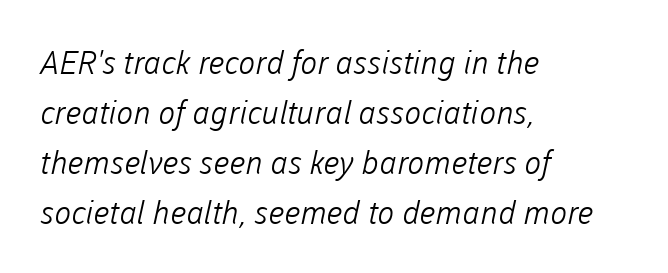
The ragged edge is on the right, which tells us the setting is flush left. Words appear dense and cohesive because spacing is normal. Letterform terminals end flat and unadorned throughout the passage. Descenders are the only things crossing below the line. The cut favours lightness, reaching ordinary text weight at its darkest. Spacing verdict: proportional, widths tailored to each character.
